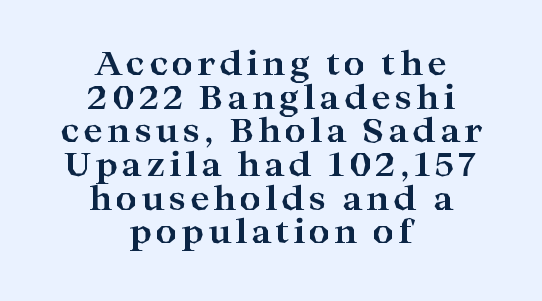
The image shows 33 px bold, wide serif type, upright; set centered, tight line spacing (1.02x), not underlined; high stroke contrast and a medium x-height.
